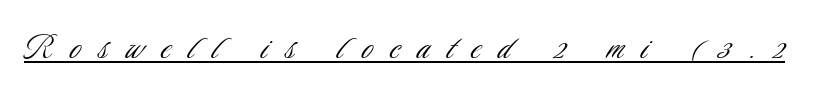
Type style note: lacks serifs. Note the varied advance widths — an 'i' is clearly narrower than an 'm'. Stroke thickness stays within the range of a standard reading face or lighter.
